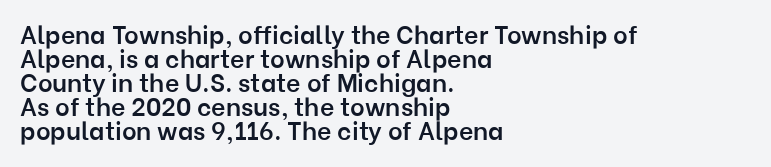
Every stem runs plumb, perpendicular to the baseline. Summary of vertical rhythm: compact, with narrow interline spacing. The zone under the glyphs is completely vacant. How heavy is the stroke? Medium-heavy — a semibold, shy of bold. Horizontal alignment here is leftward, the default for most running prose.
